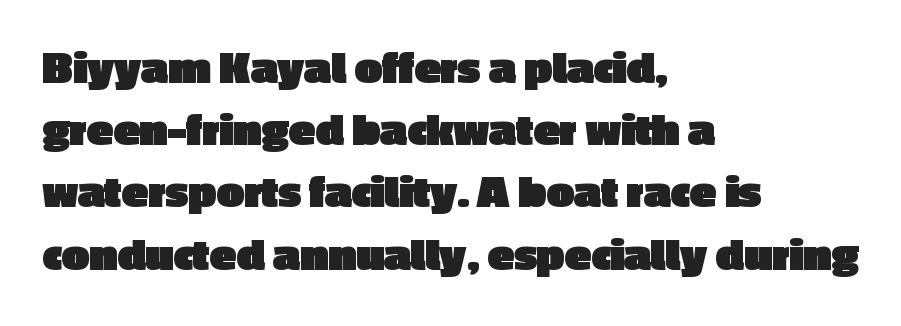
{"serif": "no", "italic": "no", "bold": "yes", "weight": "heavy", "width": "normal", "x_height": "medium", "monospaced": "no", "underline": "no", "align": "left", "line_spacing": "normal", "line_spacing_ratio": 1.27, "letter_spacing": "normal", "letter_spacing_em": 0.0, "glyph_px": 49}
